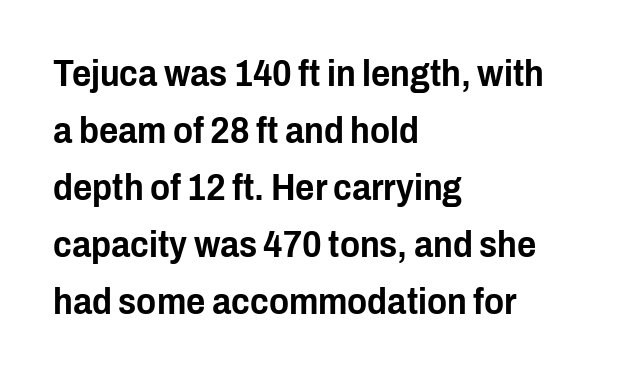
Stroke terminals: plain, sans-serif. Quick note: not italic, upright. Note the varied advance widths — an 'i' is clearly narrower than an 'm'. Each new line begins a customary step beneath the previous one. The zone under the glyphs is completely vacant.
